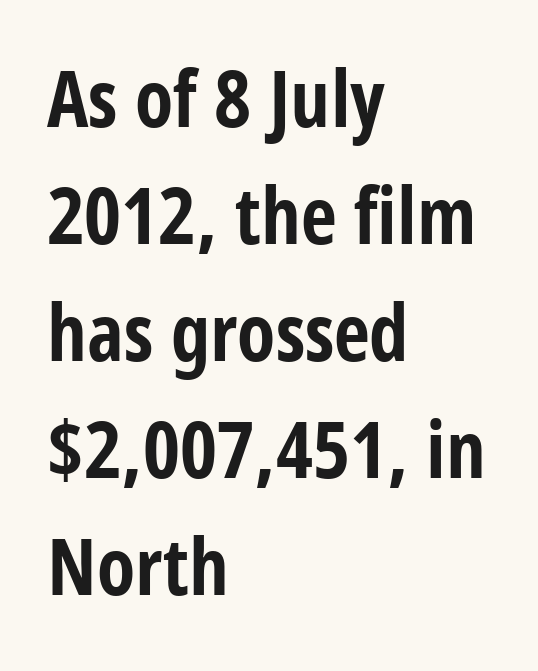
The rag falls on the right side of this text block. Proportional: the letters do not fall into vertical columns. Chunky letters — that's bold for sure. Unmarked baselines from the first word to the last.
